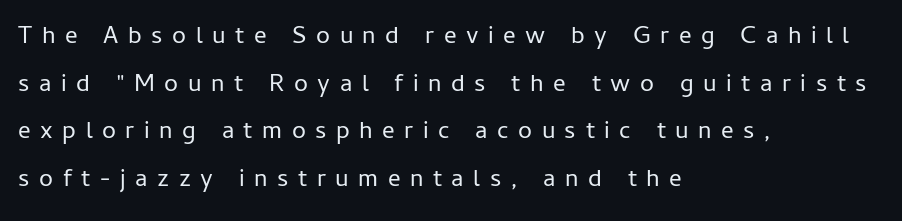
Q: Is the text bold? A: No.
Q: Is the text italic (slanted)? A: No, it is upright.
Q: Is the text underlined? A: No.
Q: How is the paragraph aligned? A: Left-aligned.
Q: Is the spacing between letters normal or unusually wide? A: Unusually wide.
Q: Is the spacing between lines tight, normal or loose? A: Loose.
